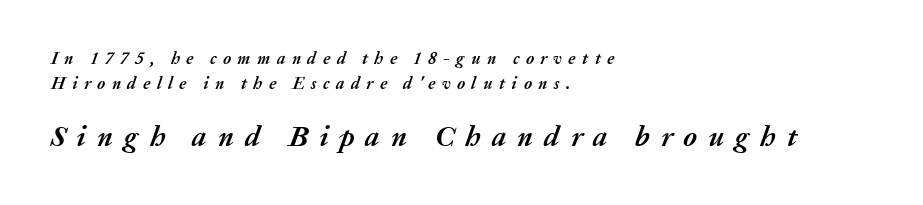
{"italic": "yes", "lean": "right", "slant_degrees": 20, "bold": "yes", "weight": "semibold", "width": "normal", "stroke_contrast": "medium", "x_height": "medium", "monospaced": "no", "underline": "no", "align": "left", "line_spacing": "normal", "line_spacing_ratio": 1.46, "letter_spacing": "wide", "letter_spacing_em": 0.38, "larger_block": "second", "size_ratio": 1.71, "glyph_px": 29}
